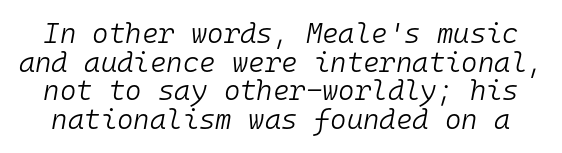
Quick note: italic. Unbolded letterforms with no extra heft. Is this a fixed-width face? Yes — each glyph sits in an identical cell. Bare-footed words on every line. Vertically, the passage feels compressed, each row crowding the next. The line texture is even and compact thanks to regular tracking.
